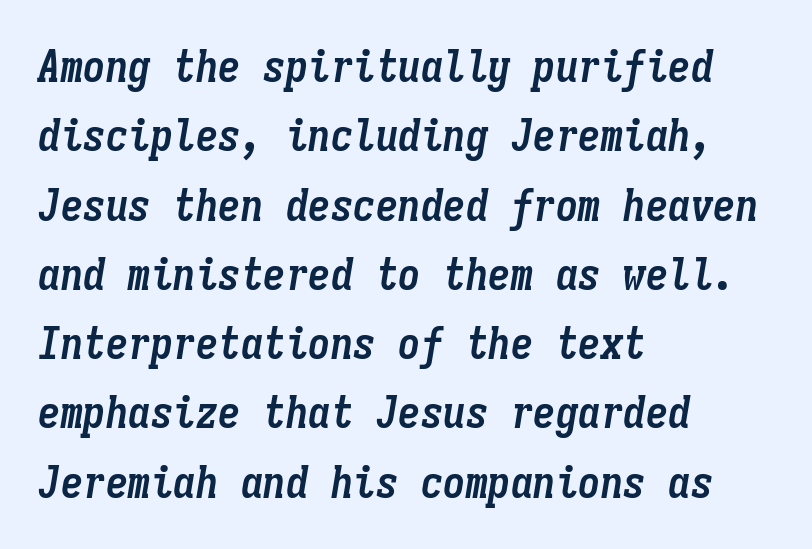
{"italic": "yes", "lean": "right", "slant_degrees": 9, "bold": "yes", "weight": "semibold", "width": "condensed", "stroke_contrast": "low", "x_height": "medium", "monospaced": "yes", "underline": "no", "align": "left", "line_spacing": "normal", "line_spacing_ratio": 1.54, "letter_spacing": "normal", "letter_spacing_em": 0.0, "glyph_px": 45}
